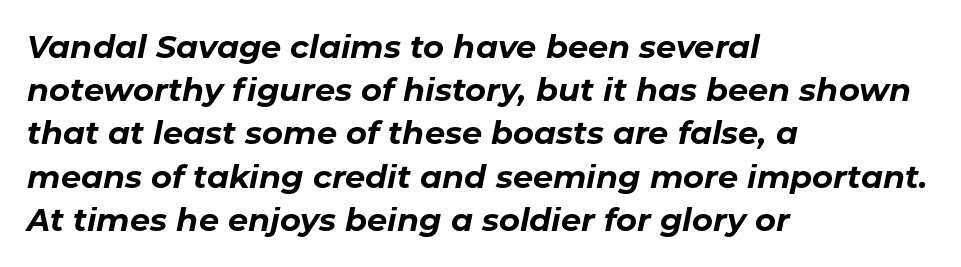
{"italic": "yes", "lean": "right", "slant_degrees": 11, "bold": "yes", "weight": "bold", "width": "normal", "stroke_contrast": "low", "x_height": "medium", "monospaced": "no", "underline": "no", "align": "left", "line_spacing": "normal", "line_spacing_ratio": 1.35, "letter_spacing": "normal", "letter_spacing_em": 0.0, "glyph_px": 32}
